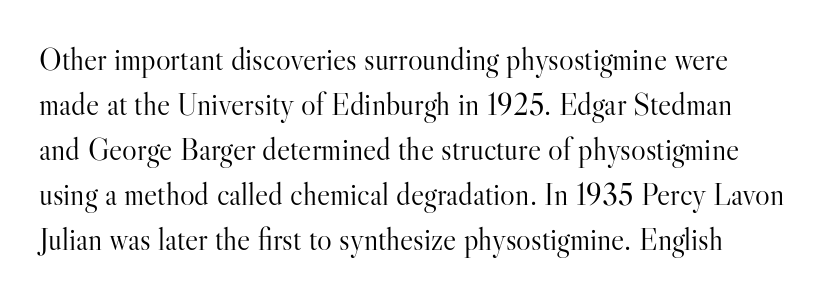
It's the straight-up-and-down kind of type. Examine the stroke ends and you'll spot serifs. The vertical gap from one line to the next is medium. A typesetter would call this zero additional tracking.
